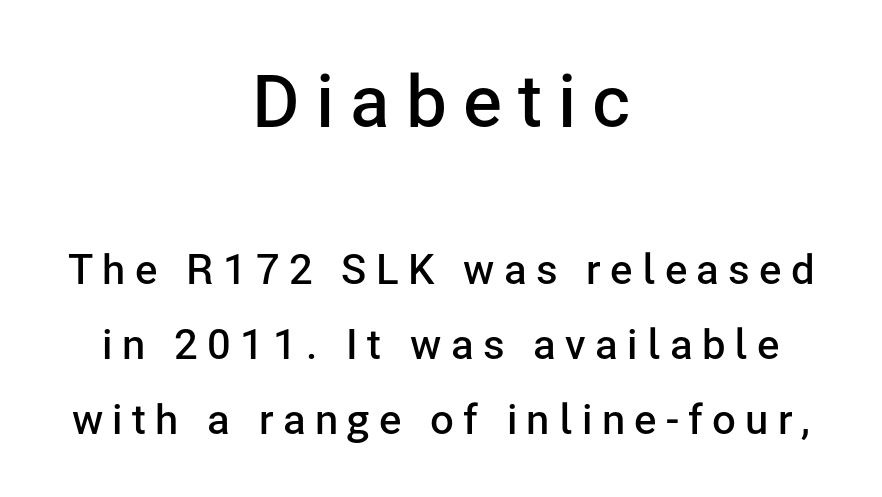
Q: Is the text bold? A: Semi-bold.
Q: Is the text italic (slanted)? A: No, it is upright.
Q: Is the typeface a serif or a sans-serif typeface? A: Sans-serif.
Q: Is the text underlined? A: No.
Q: How is the paragraph aligned? A: Centered.
Q: Is the spacing between letters normal or unusually wide? A: Unusually wide.
Q: Which block of text is set in a larger size, the first (top) or the second (bottom)? A: The first (top) one.
Q: Width (condensed, normal, or wide)? A: Normal.
Q: Stroke contrast? A: Low.
Q: x-height? A: Medium.
Q: Monospaced? A: No.
